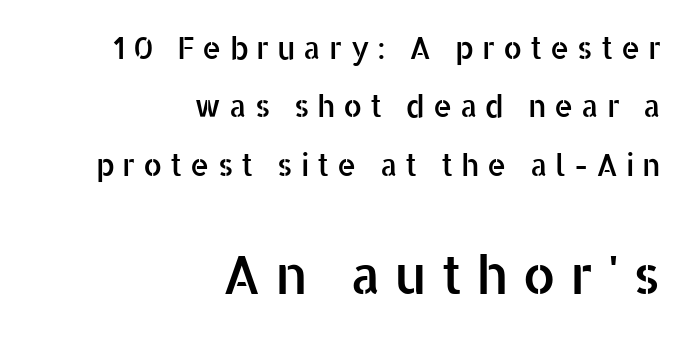
Q: Is the text italic (slanted)? A: No, it is upright.
Q: Is the typeface a serif or a sans-serif typeface? A: Sans-serif.
Q: Is the text underlined? A: No.
Q: How is the paragraph aligned? A: Right-aligned.
Q: Is the spacing between letters normal or unusually wide? A: Unusually wide.
Q: Is the spacing between lines tight, normal or loose? A: Loose.
Q: Which block of text is set in a larger size, the first (top) or the second (bottom)? A: The second (bottom) one.
Q: Width (condensed, normal, or wide)? A: Normal.
Q: Stroke contrast? A: Low.
Q: x-height? A: Medium.
Q: Monospaced? A: No.
